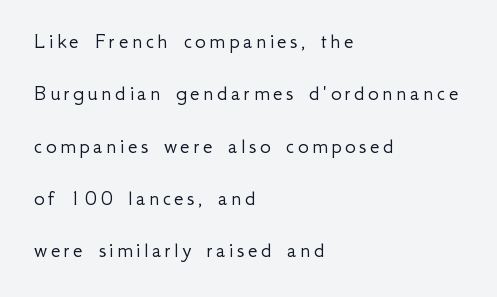
The image shows 22 px text type, upright; set left-aligned, loose line spacing (2.38x), not underlined.
